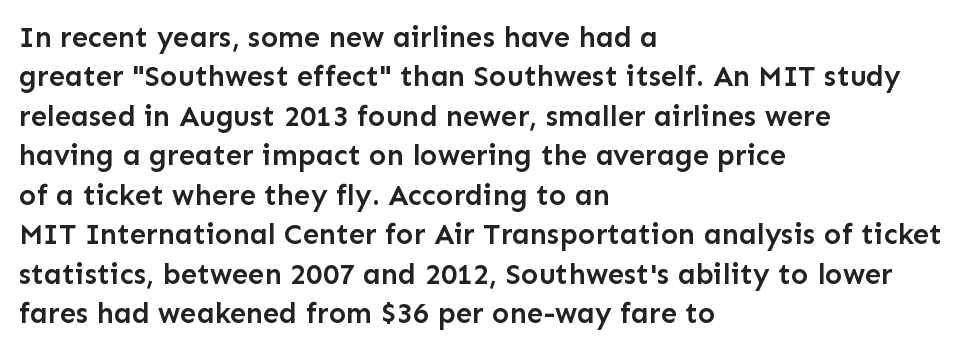
{"serif": "no", "italic": "no", "bold": "semi", "weight": "semibold", "width": "normal", "stroke_contrast": "low", "x_height": "medium", "monospaced": "no", "underline": "no", "align": "left", "line_spacing": "normal", "line_spacing_ratio": 1.36, "letter_spacing": "normal", "letter_spacing_em": 0.0, "glyph_px": 29}
